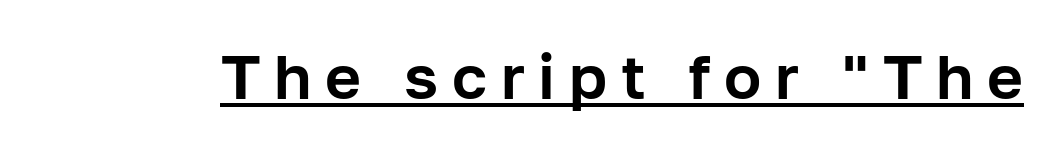
The image shows 62 px sans-serif type, upright; set unusually wide letter spacing (+0.22 em), underlined; low stroke contrast and a medium x-height.
